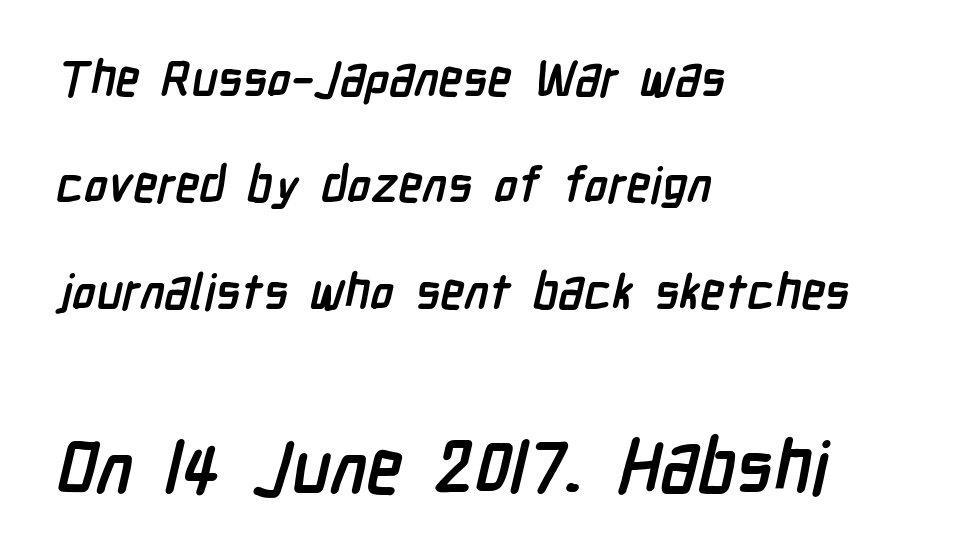
Strokes here are thick enough to call this a true bold. Do the characters align in a grid? No, the font is proportional. The block of text is sparse from top to bottom, with ample space between rows. Does extra space separate the letters? No, they use regular spacing. The second block has been scaled up relative to the first. These lines stack with their left ends in a neat column.
